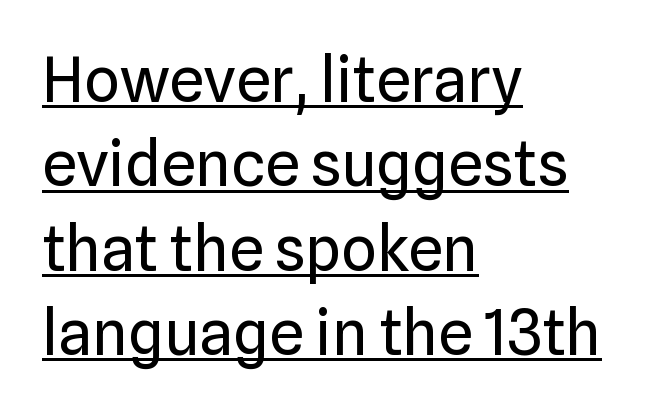
{"serif": "no", "italic": "no", "bold": "no", "weight": "regular", "width": "normal", "stroke_contrast": "low", "x_height": "medium", "monospaced": "no", "underline": "yes", "align": "left", "line_spacing": "normal", "line_spacing_ratio": 1.36, "letter_spacing": "normal", "letter_spacing_em": 0.0, "glyph_px": 62}
